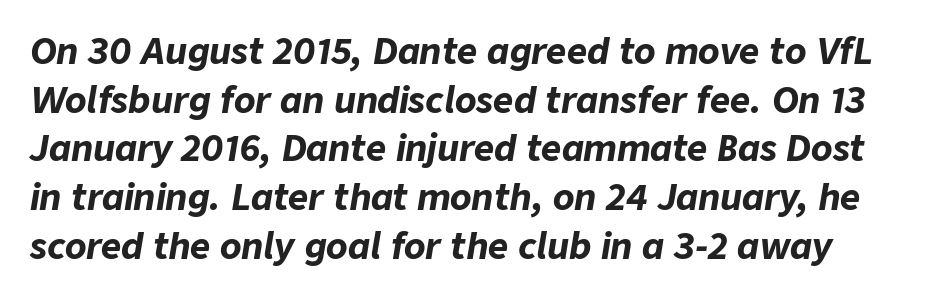
Q: Is the text bold? A: Yes.
Q: Is the text italic (slanted)? A: Yes, it leans right by about 9 degrees.
Q: Is the text underlined? A: No.
Q: Is the spacing between letters normal or unusually wide? A: Normal.
Q: Is the spacing between lines tight, normal or loose? A: Normal.
Q: Width (condensed, normal, or wide)? A: Normal.
Q: Stroke contrast? A: Low.
Q: x-height? A: Medium.
Q: Monospaced? A: No.
